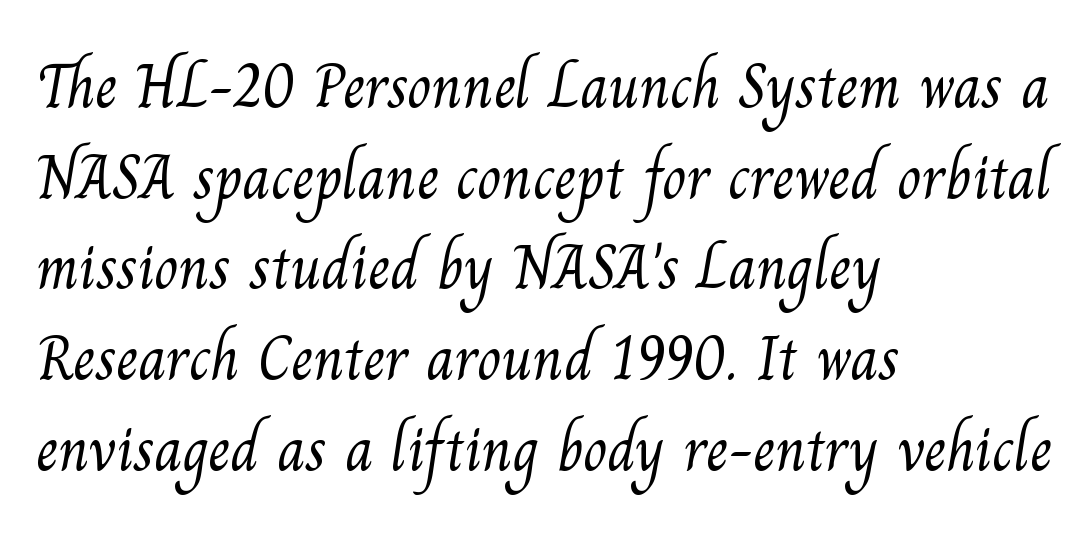
The image shows 63 px light serif type; set left-aligned, normal line spacing (1.44x), normal letter spacing, not underlined; medium stroke contrast and a small x-height.
